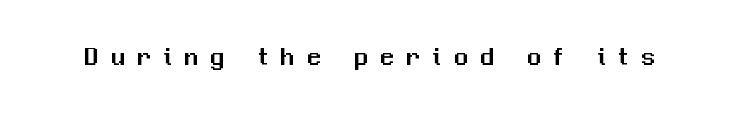
Upright lettering throughout. Tracking here is generous; glyphs stand well apart from one another. A clean baseline with only descenders dipping below it.
